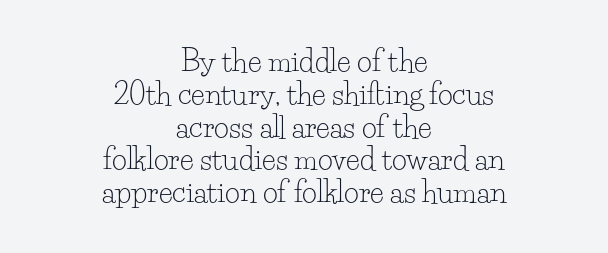
The image shows 29 px light serif type, upright; set centered, tight line spacing (1.13x), normal letter spacing, not underlined; low stroke contrast and a small x-height.
